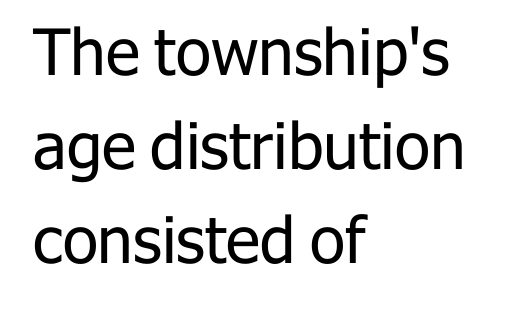
Honestly, the row spacing looks completely unremarkable. The passage shown is typeset with a sans-serif family. Ordinary non-slanted type is in use. The lines in this sample share a left origin and differ only in where they stop. Caption: face not bold, strokes unweighted. Rule under the text: the space is simply empty.
